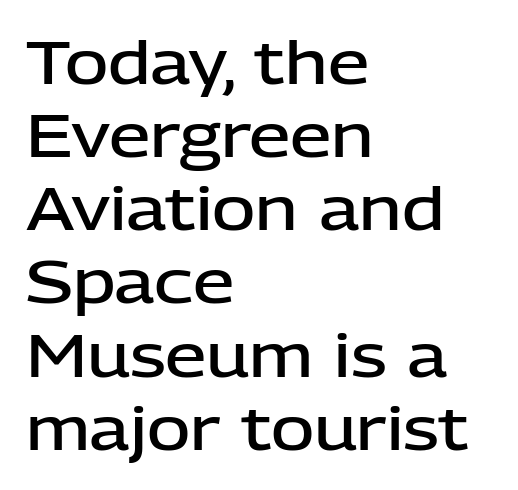
Q: Is the text bold? A: Semi-bold.
Q: Is the text italic (slanted)? A: No, it is upright.
Q: Is the typeface a serif or a sans-serif typeface? A: Sans-serif.
Q: Is the text underlined? A: No.
Q: How is the paragraph aligned? A: Left-aligned.
Q: Is the spacing between letters normal or unusually wide? A: Normal.
Q: Width (condensed, normal, or wide)? A: Normal.
Q: Stroke contrast? A: Low.
Q: x-height? A: Medium.
Q: Monospaced? A: No.
